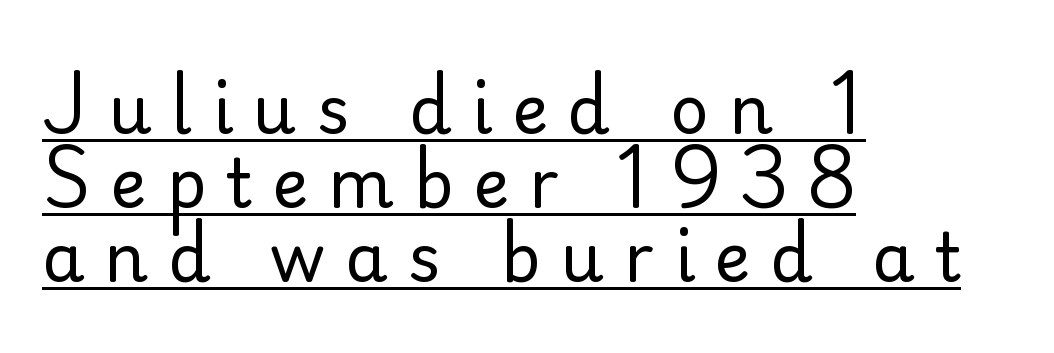
{"serif": "no", "italic": "no", "bold": "no", "weight": "regular", "width": "normal", "stroke_contrast": "low", "x_height": "small", "monospaced": "no", "underline": "yes", "align": "left", "line_spacing": "tight", "line_spacing_ratio": 1.09, "letter_spacing": "wide", "letter_spacing_em": 0.29, "glyph_px": 68}
